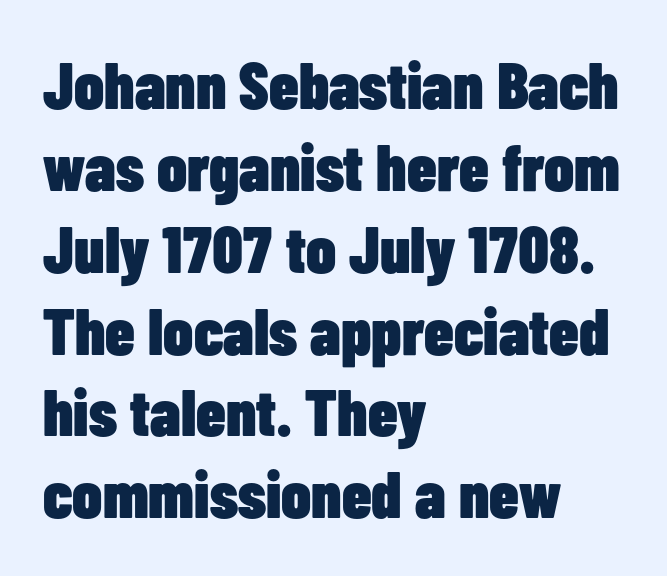
{"serif": "no", "italic": "no", "bold": "yes", "weight": "heavy", "width": "condensed", "stroke_contrast": "low", "x_height": "medium", "monospaced": "no", "underline": "no", "align": "left", "line_spacing_ratio": 1.24, "letter_spacing": "normal", "letter_spacing_em": 0.0, "glyph_px": 66}
